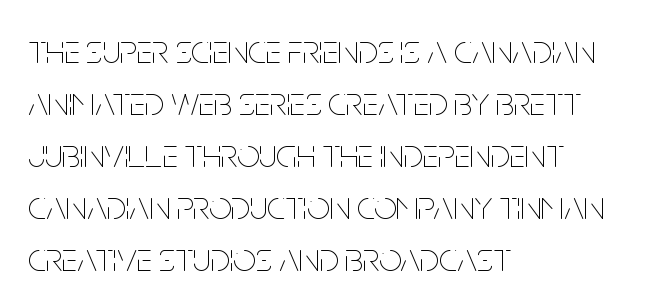
{"italic": "no", "bold": "no", "weight": "thin", "width": "condensed", "stroke_contrast": "low", "x_height": "large", "monospaced": "no", "underline": "no", "align": "left", "line_spacing": "normal", "line_spacing_ratio": 1.3, "letter_spacing": "normal", "letter_spacing_em": 0.0, "glyph_px": 40}
